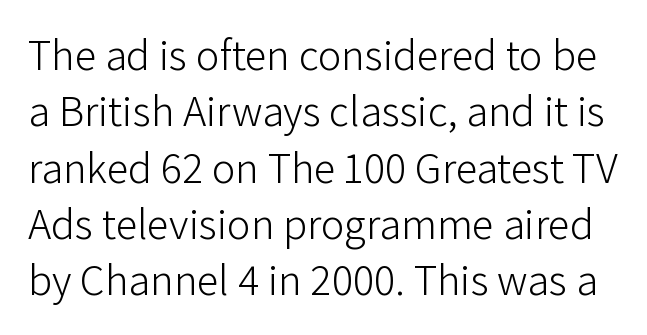
{"serif": "no", "italic": "no", "bold": "no", "weight": "light", "width": "normal", "stroke_contrast": "low", "x_height": "medium", "monospaced": "no", "underline": "no", "line_spacing": "normal", "line_spacing_ratio": 1.28, "letter_spacing": "normal", "letter_spacing_em": 0.0, "glyph_px": 44}
